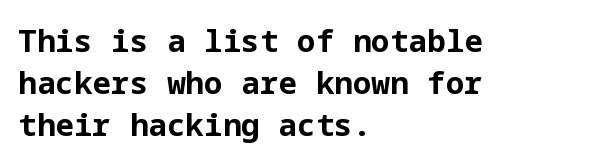
{"serif": "no", "italic": "no", "bold": "yes", "weight": "bold", "width": "normal", "stroke_contrast": "low", "x_height": "medium", "underline": "no", "align": "left", "line_spacing": "normal", "line_spacing_ratio": 1.36, "letter_spacing": "normal", "letter_spacing_em": 0.0, "glyph_px": 31}
